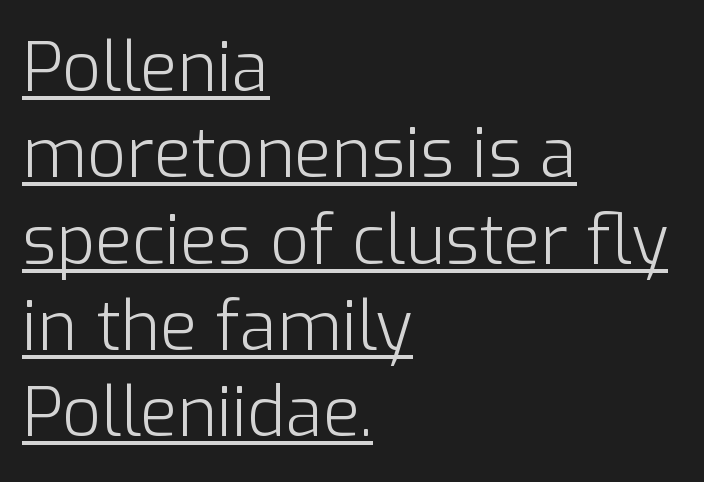
Q: Is the text bold? A: No.
Q: Is the text italic (slanted)? A: No, it is upright.
Q: Is the typeface a serif or a sans-serif typeface? A: Sans-serif.
Q: Is the text underlined? A: Yes.
Q: How is the paragraph aligned? A: Left-aligned.
Q: Is the spacing between letters normal or unusually wide? A: Normal.
Q: Is the spacing between lines tight, normal or loose? A: Normal.
Q: Width (condensed, normal, or wide)? A: Normal.
Q: Stroke contrast? A: Low.
Q: x-height? A: Medium.
Q: Monospaced? A: No.
